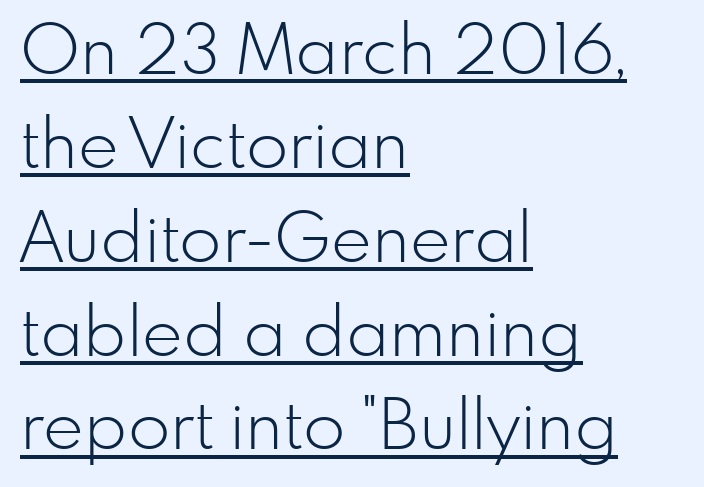
{"serif": "no", "italic": "no", "bold": "no", "weight": "light", "width": "normal", "stroke_contrast": "low", "x_height": "small", "monospaced": "no", "underline": "yes", "align": "left", "line_spacing": "normal", "line_spacing_ratio": 1.36, "letter_spacing": "normal", "letter_spacing_em": 0.0, "glyph_px": 69}
